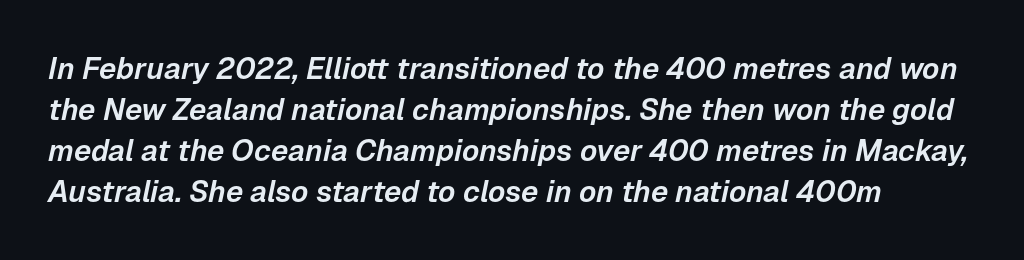
Q: Is the text italic (slanted)? A: Yes, it leans right by about 12 degrees.
Q: Is the text underlined? A: No.
Q: How is the paragraph aligned? A: Left-aligned.
Q: Is the spacing between letters normal or unusually wide? A: Normal.
Q: Is the spacing between lines tight, normal or loose? A: Normal.
Q: Width (condensed, normal, or wide)? A: Normal.
Q: Stroke contrast? A: Low.
Q: x-height? A: Medium.
Q: Monospaced? A: No.
